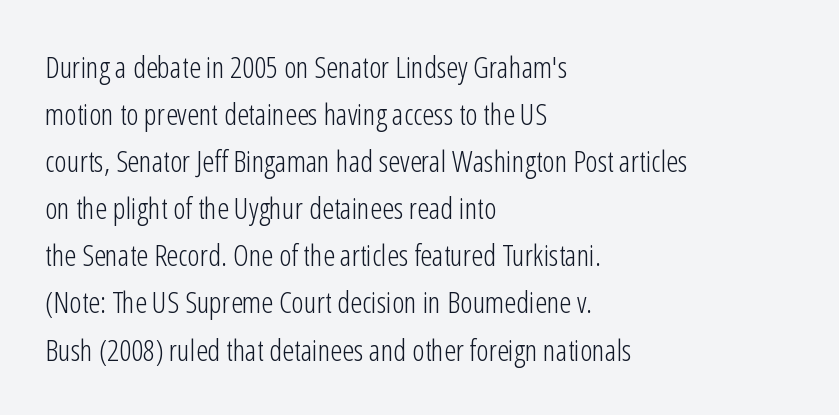
Lines of text with bare space underneath. Reading down the column, the eye jumps a familiar distance to each next line. Layout note: lines flush left. No extra tracking has been applied to these lines.
